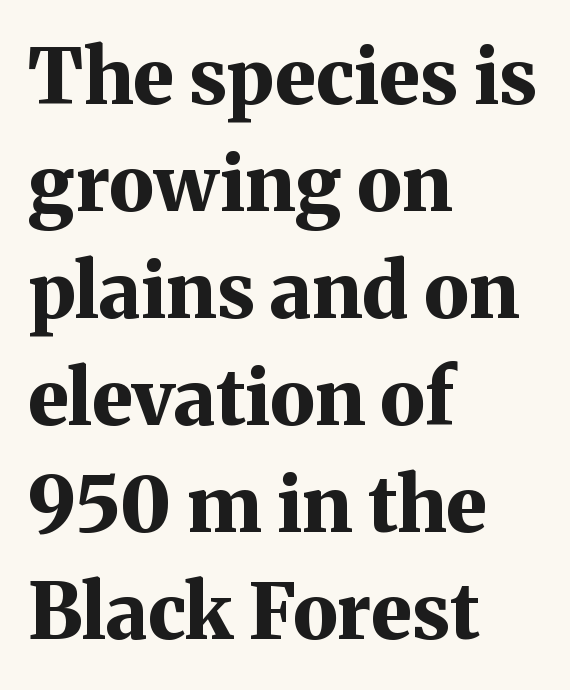
Q: Is the text bold? A: Yes.
Q: Is the text italic (slanted)? A: No, it is upright.
Q: Is the typeface a serif or a sans-serif typeface? A: Serif.
Q: Is the text underlined? A: No.
Q: How is the paragraph aligned? A: Left-aligned.
Q: Is the spacing between letters normal or unusually wide? A: Normal.
Q: Is the spacing between lines tight, normal or loose? A: Normal.
Q: Width (condensed, normal, or wide)? A: Normal.
Q: Stroke contrast? A: Medium.
Q: x-height? A: Medium.
Q: Monospaced? A: No.
